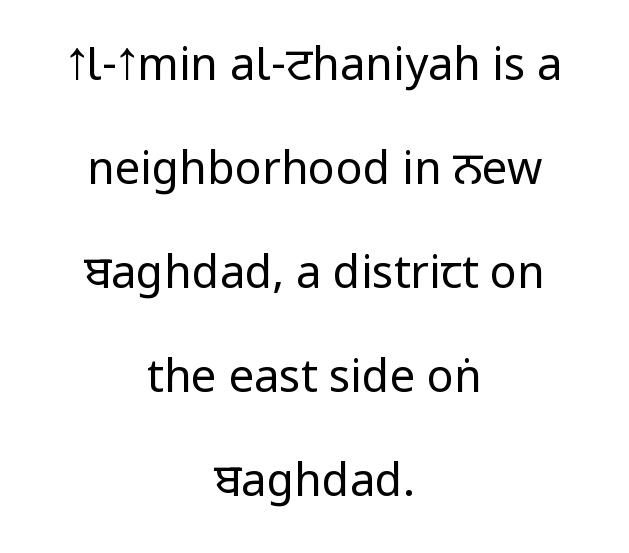
Q: Is the text bold? A: No.
Q: Is the text italic (slanted)? A: No, it is upright.
Q: Is the typeface a serif or a sans-serif typeface? A: Sans-serif.
Q: Is the text underlined? A: No.
Q: How is the paragraph aligned? A: Centered.
Q: Is the spacing between letters normal or unusually wide? A: Normal.
Q: Is the spacing between lines tight, normal or loose? A: Loose.
Q: Width (condensed, normal, or wide)? A: Condensed.
Q: Stroke contrast? A: Low.
Q: x-height? A: Large.
Q: Monospaced? A: No.
